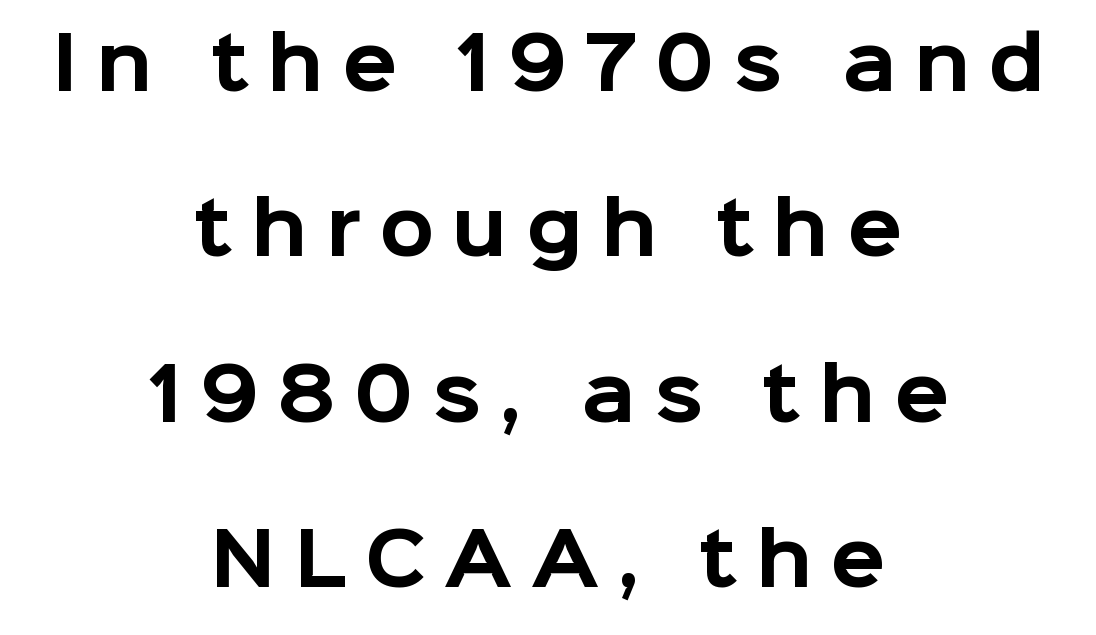
The image shows 71 px bold sans-serif type, upright; set centered, loose line spacing (2.33x), unusually wide letter spacing (+0.26 em), not underlined; low stroke contrast and a medium x-height.
